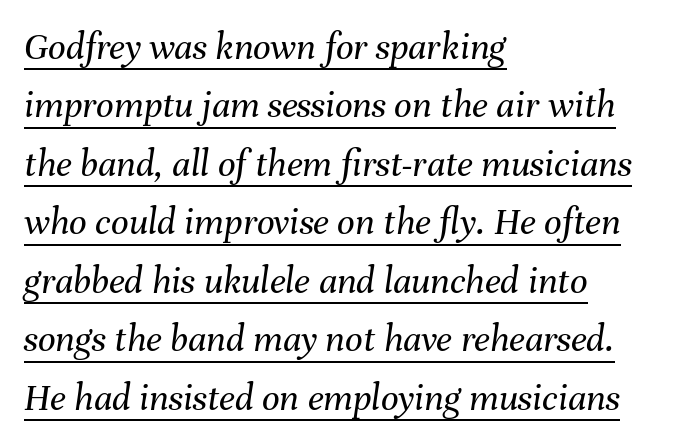
Q: Is the text bold? A: No.
Q: Is the text italic (slanted)? A: Yes, it leans right by about 8 degrees.
Q: Is the text underlined? A: Yes.
Q: How is the paragraph aligned? A: Left-aligned.
Q: Is the spacing between letters normal or unusually wide? A: Normal.
Q: Is the spacing between lines tight, normal or loose? A: Normal.
Q: Width (condensed, normal, or wide)? A: Normal.
Q: Stroke contrast? A: Medium.
Q: x-height? A: Medium.
Q: Monospaced? A: No.
